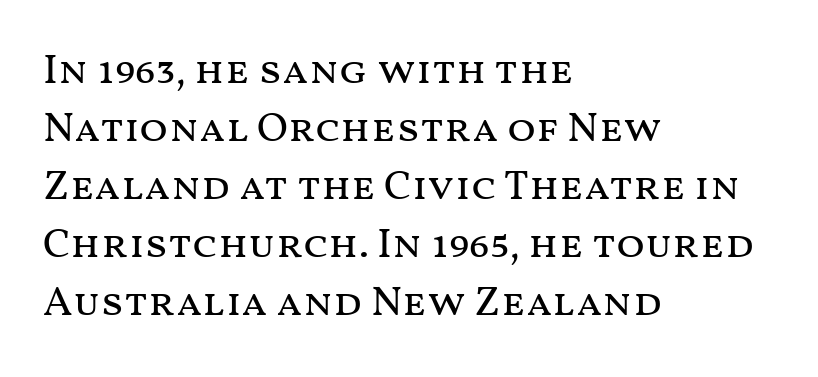
Q: Is the text bold? A: No.
Q: Is the text italic (slanted)? A: No, it is upright.
Q: Is the text underlined? A: No.
Q: How is the paragraph aligned? A: Left-aligned.
Q: Is the spacing between letters normal or unusually wide? A: Normal.
Q: Is the spacing between lines tight, normal or loose? A: Normal.
Q: Width (condensed, normal, or wide)? A: Wide.
Q: Stroke contrast? A: Medium.
Q: x-height? A: Medium.
Q: Monospaced? A: No.
